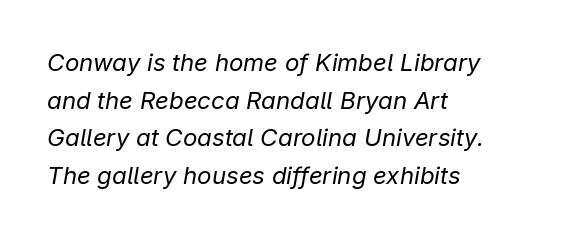
The image shows 24 px text type, italic (leaning right); set left-aligned, normal line spacing (1.57x), normal letter spacing, not underlined.
